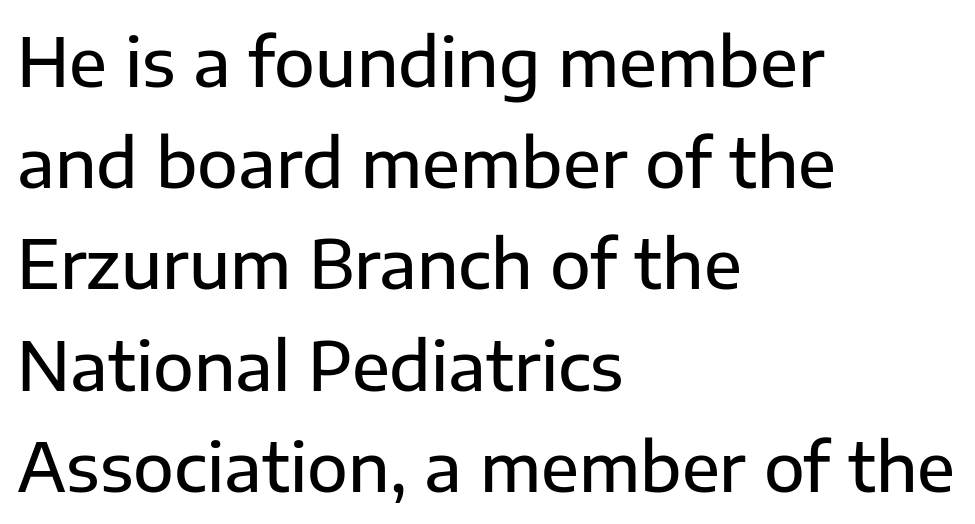
Q: Is the text italic (slanted)? A: No, it is upright.
Q: Is the typeface a serif or a sans-serif typeface? A: Sans-serif.
Q: Is the text underlined? A: No.
Q: How is the paragraph aligned? A: Left-aligned.
Q: Is the spacing between letters normal or unusually wide? A: Normal.
Q: Is the spacing between lines tight, normal or loose? A: Normal.
Q: Width (condensed, normal, or wide)? A: Normal.
Q: Stroke contrast? A: Low.
Q: x-height? A: Medium.
Q: Monospaced? A: No.
